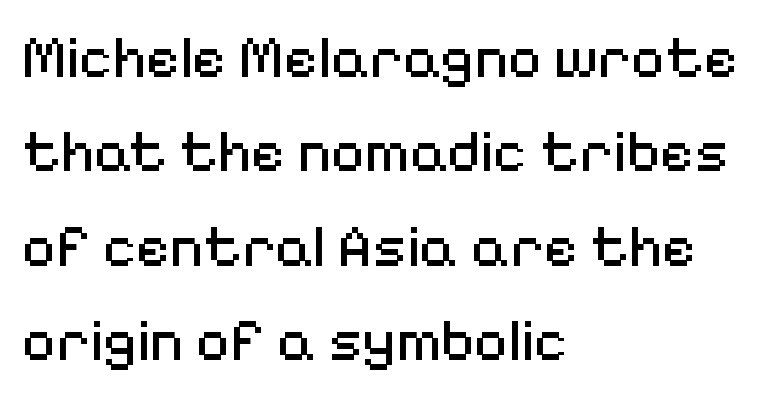
Q: Is the text bold? A: No.
Q: Is the text italic (slanted)? A: No, it is upright.
Q: Is the typeface a serif or a sans-serif typeface? A: Sans-serif.
Q: Is the text underlined? A: No.
Q: How is the paragraph aligned? A: Left-aligned.
Q: Is the spacing between letters normal or unusually wide? A: Normal.
Q: Is the spacing between lines tight, normal or loose? A: Normal.
Q: Width (condensed, normal, or wide)? A: Normal.
Q: Stroke contrast? A: Medium.
Q: x-height? A: Medium.
Q: Monospaced? A: No.
